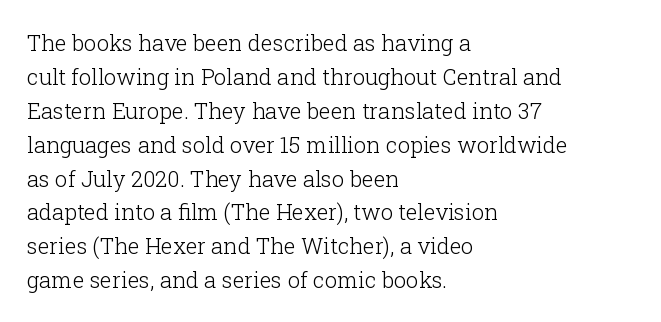
These lines stack with their left ends in a neat column. Any mark beneath the type? The region is blank. Short note: letters normally spaced. The type sits square on the baseline with zero lean.
